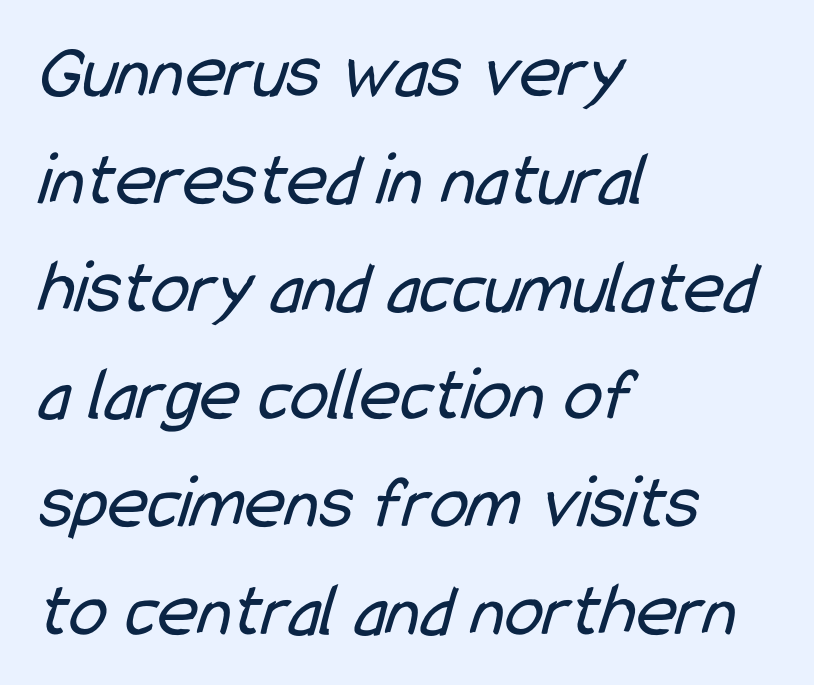
{"serif": "no", "bold": "no", "weight": "regular", "width": "condensed", "stroke_contrast": "low", "x_height": "medium", "monospaced": "no", "underline": "no", "align": "left", "line_spacing": "normal", "line_spacing_ratio": 1.4, "letter_spacing": "normal", "letter_spacing_em": 0.0, "glyph_px": 77}
